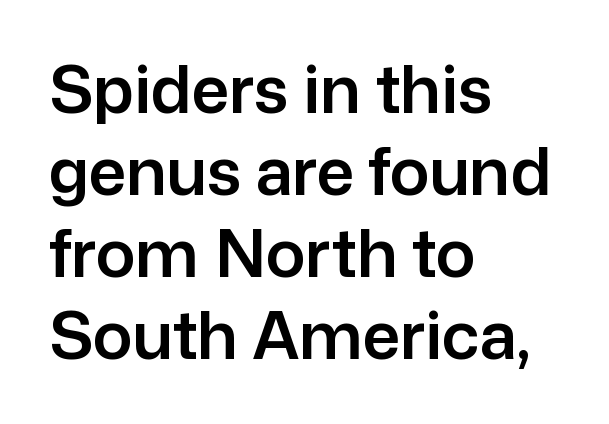
The image shows 66 px sans-serif type, upright; set left-aligned, line spacing 1.24x, normal letter spacing, not underlined; low stroke contrast and a medium x-height.
